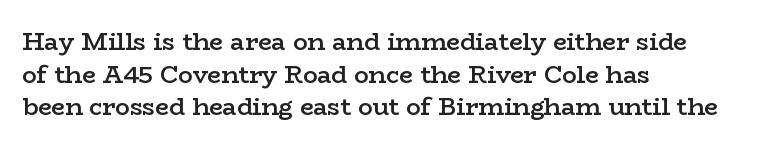
One glance says typical: line gaps are just what's usual. Tracking value appears to be zero — textbook default spacing. Tall strokes in this sample are plumb rather than angled. Firm but not heavy-handed strokes: this text is semibold.
